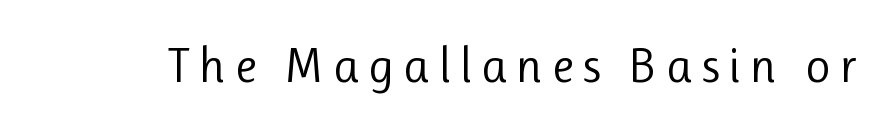
The image shows 49 px regular-weight sans-serif type, upright; set not underlined; low stroke contrast and a medium x-height.
